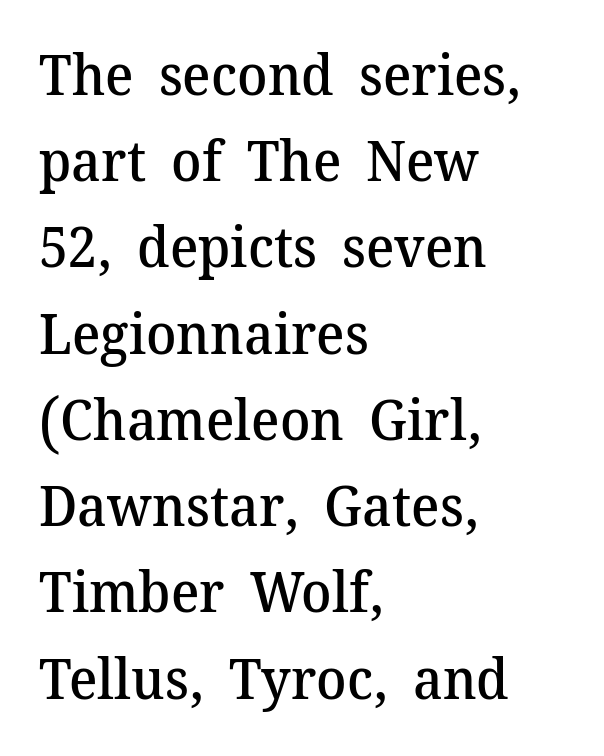
Q: Is the text bold? A: Semi-bold.
Q: Is the text italic (slanted)? A: No, it is upright.
Q: Is the typeface a serif or a sans-serif typeface? A: Serif.
Q: Is the text underlined? A: No.
Q: How is the paragraph aligned? A: Left-aligned.
Q: Is the spacing between letters normal or unusually wide? A: Normal.
Q: Is the spacing between lines tight, normal or loose? A: Normal.
Q: Width (condensed, normal, or wide)? A: Normal.
Q: Stroke contrast? A: Medium.
Q: x-height? A: Medium.
Q: Monospaced? A: No.
